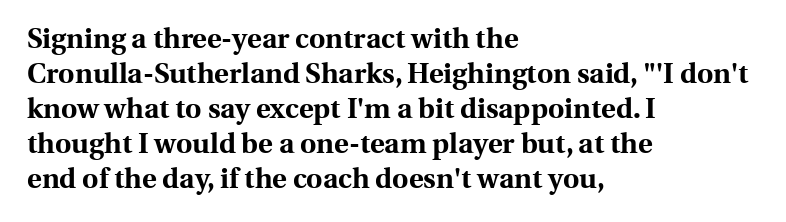
The image shows 28 px bold serif type, upright; set left-aligned, normal line spacing (1.25x), normal letter spacing, not underlined; a medium x-height.
